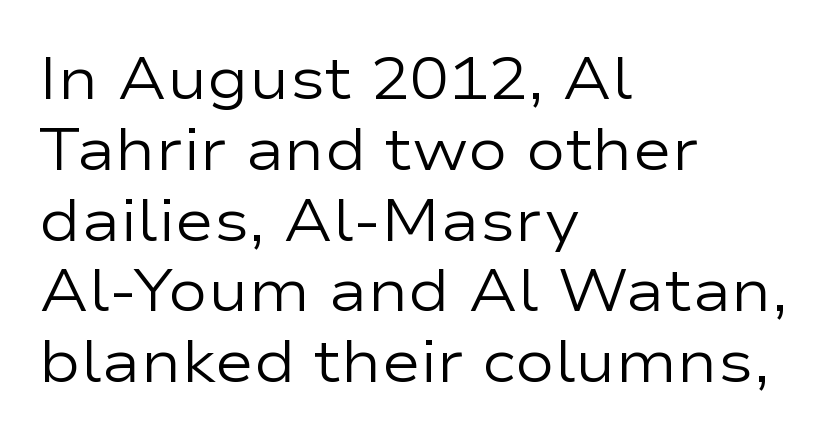
Q: Is the text bold? A: No.
Q: Is the text italic (slanted)? A: No, it is upright.
Q: Is the typeface a serif or a sans-serif typeface? A: Sans-serif.
Q: Is the text underlined? A: No.
Q: How is the paragraph aligned? A: Left-aligned.
Q: Is the spacing between letters normal or unusually wide? A: Normal.
Q: Width (condensed, normal, or wide)? A: Wide.
Q: Stroke contrast? A: Low.
Q: x-height? A: Medium.
Q: Monospaced? A: No.
